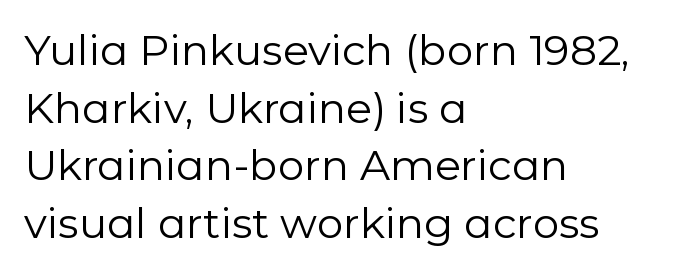
Does the lettering tilt? It doesn't — this is upright. Just letters on the line, the space beneath them empty. No heavy texture on the line: the type isn't bold. Summary of vertical rhythm: regular, with standard interline spacing. The characters display no serif detailing; their extremities are plain. These lines stack with their left ends in a neat column.
